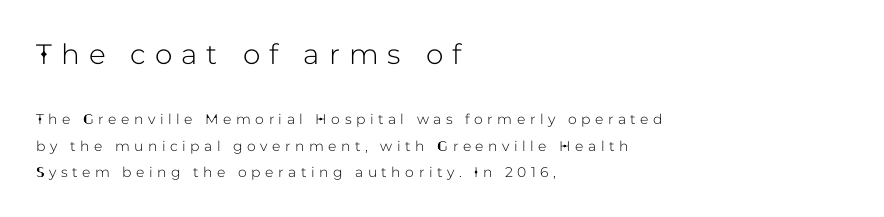
The image shows 28 px sans-serif type, upright; set left-aligned, line spacing 1.86x, unusually wide letter spacing (+0.32 em), not underlined; the first (top) block is 2.0x larger; low stroke contrast and a medium x-height.
